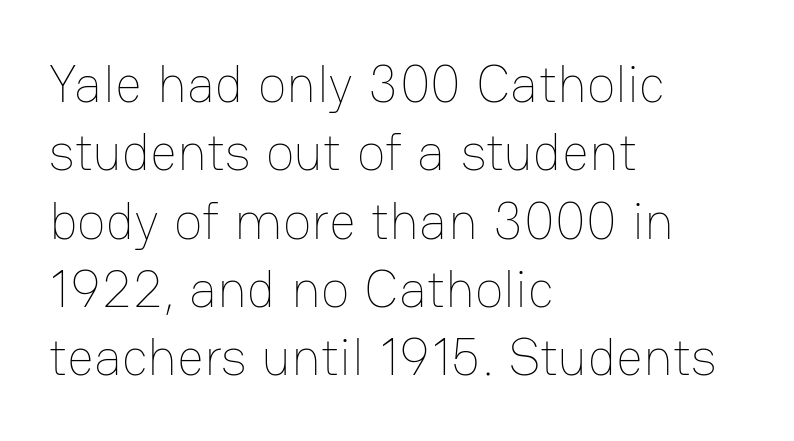
Q: Is the text bold? A: No.
Q: Is the text italic (slanted)? A: No, it is upright.
Q: Is the text underlined? A: No.
Q: How is the paragraph aligned? A: Left-aligned.
Q: Is the spacing between letters normal or unusually wide? A: Normal.
Q: Is the spacing between lines tight, normal or loose? A: Normal.
Q: Width (condensed, normal, or wide)? A: Normal.
Q: Stroke contrast? A: Low.
Q: x-height? A: Medium.
Q: Monospaced? A: No.
